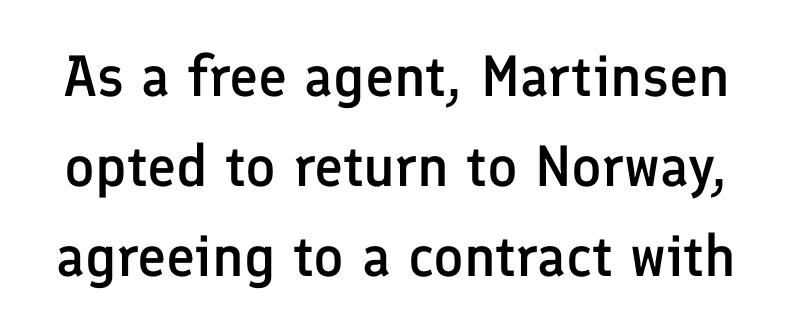
{"serif": "no", "italic": "no", "bold": "semi", "weight": "semibold", "width": "normal", "stroke_contrast": "low", "x_height": "medium", "monospaced": "no", "underline": "no", "line_spacing": "normal", "line_spacing_ratio": 1.55, "letter_spacing": "normal", "letter_spacing_em": 0.0, "glyph_px": 58}
